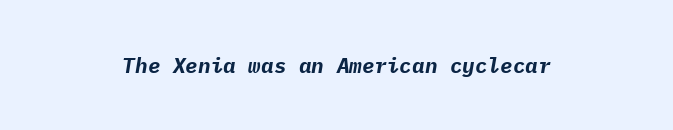
{"italic": "yes", "lean": "right", "slant_degrees": 9, "bold": "yes", "underline": "no", "align": "center", "letter_spacing": "normal", "letter_spacing_em": 0.0, "glyph_px": 21}
